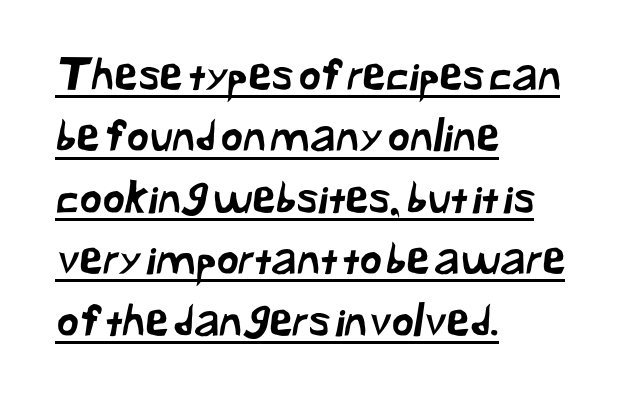
The image shows 43 px sans-serif type; set left-aligned, normal line spacing (1.43x), normal letter spacing, underlined; low stroke contrast and a medium x-height.
